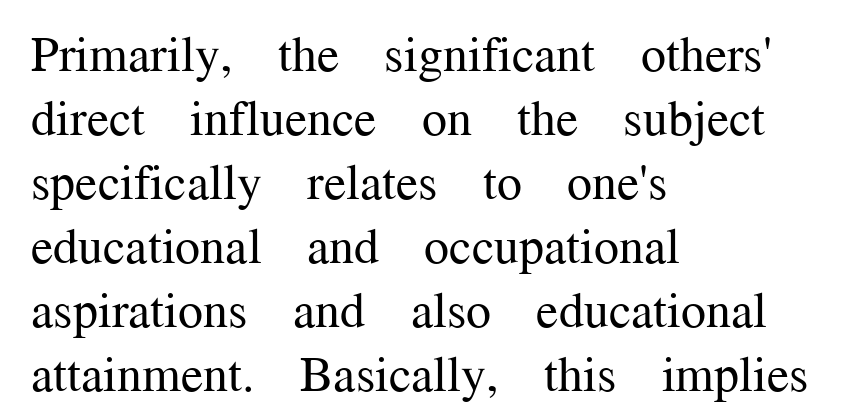
Only glyphs here, with clear space below each row. The gaps between neighbouring characters are ordinary and unremarkable. Regarding serifs, this sample has them. Nothing heavy about these letters — not bold at all. Left-aligned paragraph, ragged on the right. Summary of vertical rhythm: regular, with standard interline spacing.
